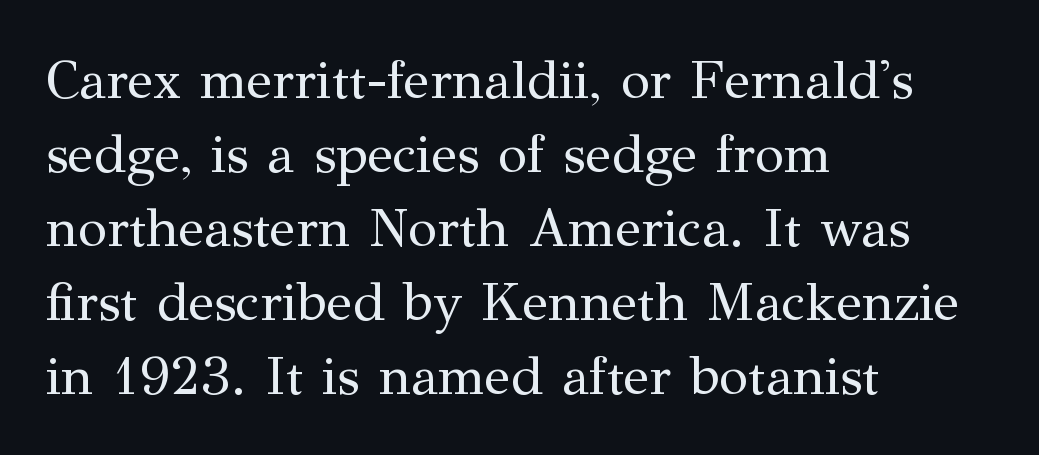
Every stem runs plumb, perpendicular to the baseline. Evenly set lines give the paragraph a standard silhouette. The font sits on the lighter half of the weight spectrum, regular included. You could call the tracking neutral — neither tight nor loose. Alignment: flush left.
